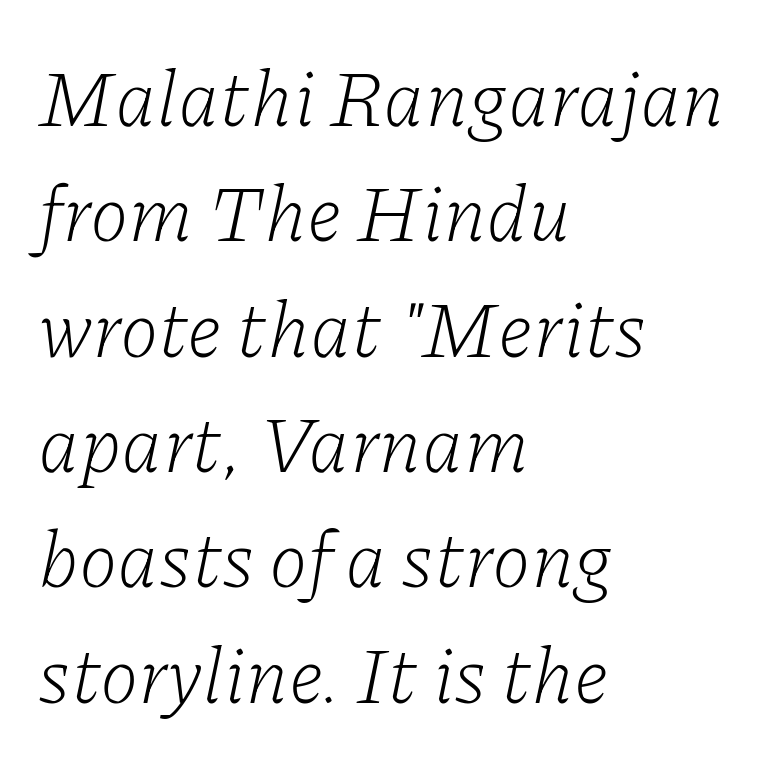
The image shows 79 px light serif type, italic (leaning right); set left-aligned, normal line spacing (1.46x), normal letter spacing, not underlined; low stroke contrast and a medium x-height.
